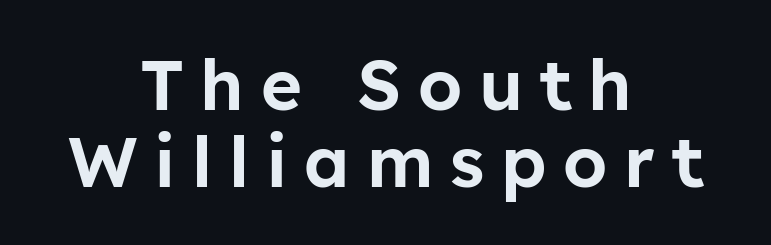
Q: Is the text italic (slanted)? A: No, it is upright.
Q: Is the typeface a serif or a sans-serif typeface? A: Sans-serif.
Q: Is the text underlined? A: No.
Q: How is the paragraph aligned? A: Centered.
Q: Is the spacing between letters normal or unusually wide? A: Unusually wide.
Q: Is the spacing between lines tight, normal or loose? A: Tight.
Q: Width (condensed, normal, or wide)? A: Normal.
Q: Stroke contrast? A: Low.
Q: x-height? A: Medium.
Q: Monospaced? A: No.
